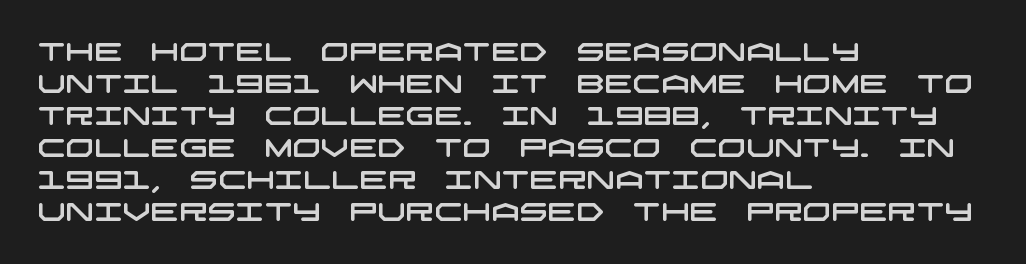
The image shows 25 px text type; set left-aligned, normal line spacing (1.28x), normal letter spacing, not underlined.
